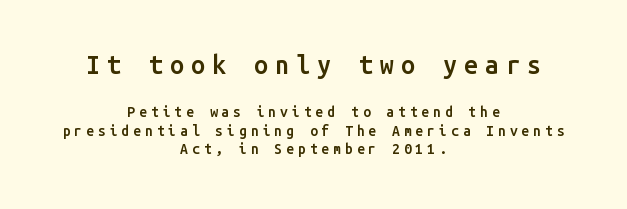
Weight check: semibold — heavier than regular, not quite bold. Visually, the top section dominates because its glyphs are scaled up. Which margin do the lines hug? Neither — every line sits in the middle. A typesetter would call this leading conventional body-copy spacing. This sample uses an upright cut, with every glyph sitting square on the baseline.
